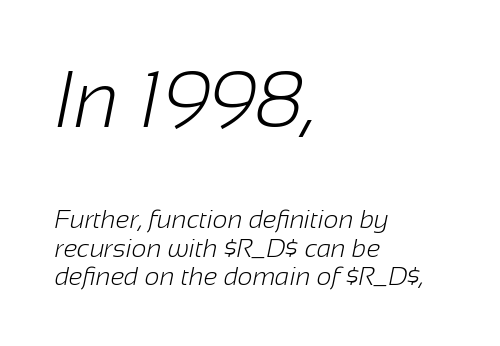
Q: Is the text bold? A: No.
Q: Is the typeface a serif or a sans-serif typeface? A: Sans-serif.
Q: Is the text underlined? A: No.
Q: How is the paragraph aligned? A: Left-aligned.
Q: Is the spacing between letters normal or unusually wide? A: Normal.
Q: Is the spacing between lines tight, normal or loose? A: Tight.
Q: Which block of text is set in a larger size, the first (top) or the second (bottom)? A: The first (top) one.
Q: Width (condensed, normal, or wide)? A: Normal.
Q: Stroke contrast? A: Low.
Q: x-height? A: Medium.
Q: Monospaced? A: No.
